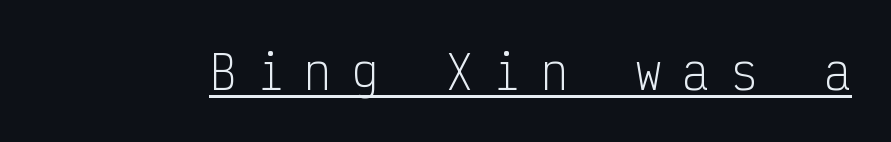
The image shows 45 px light, condensed sans-serif type, upright, monospaced; set unusually wide letter spacing (+0.45 em), underlined; low stroke contrast and a medium x-height.
